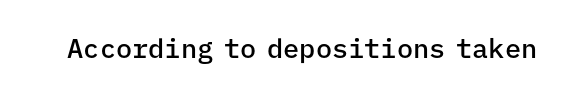
Q: Is the text bold? A: Semi-bold.
Q: Is the text italic (slanted)? A: No, it is upright.
Q: Is the text underlined? A: No.
Q: Is the spacing between letters normal or unusually wide? A: Normal.
